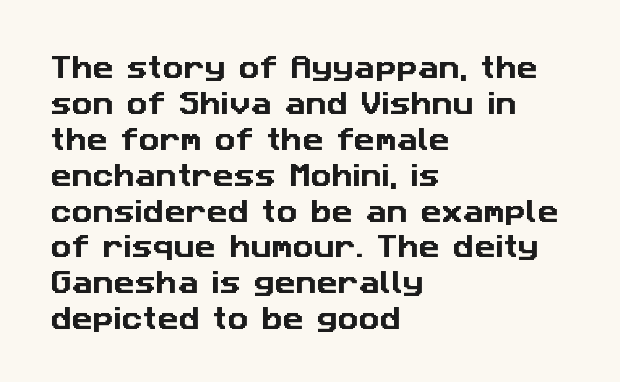
Bare-footed words on every line. Each new line begins a customary step beneath the previous one. Glyph-to-glyph distance matches everyday printed text. These lines are set flush left with a ragged right edge.
